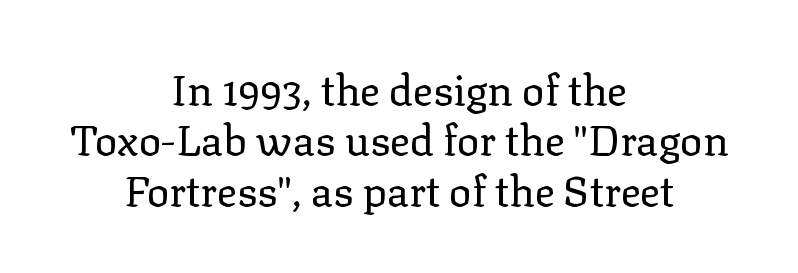
{"serif": "yes", "italic": "no", "bold": "no", "weight": "regular", "width": "normal", "stroke_contrast": "low", "x_height": "medium", "monospaced": "no", "underline": "no", "align": "center", "line_spacing_ratio": 1.2, "letter_spacing": "normal", "letter_spacing_em": 0.0, "glyph_px": 42}
